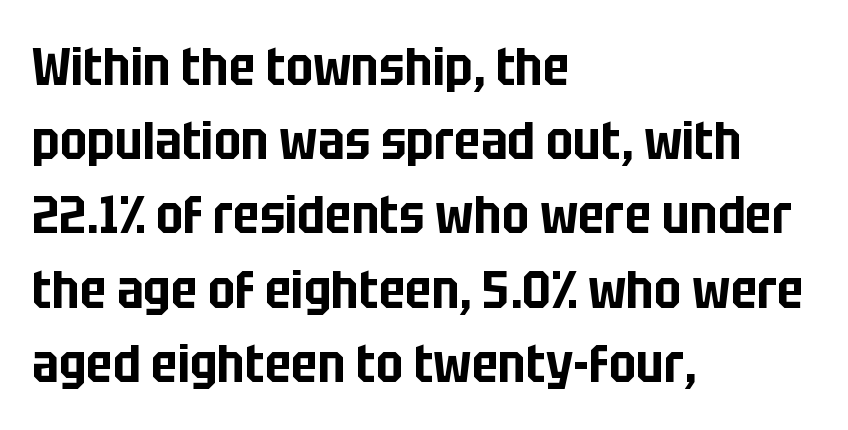
The image shows 53 px condensed sans-serif type, upright; set left-aligned, normal line spacing (1.4x), normal letter spacing, not underlined; low stroke contrast and a large x-height.
